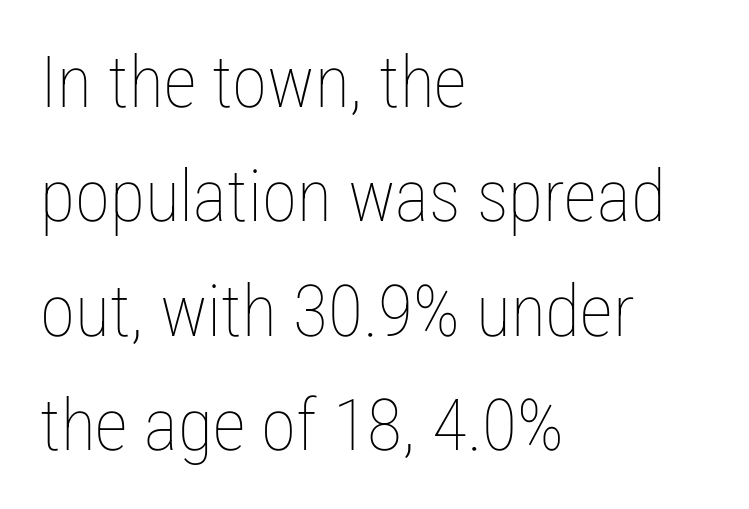
Q: Is the text bold? A: No.
Q: Is the text italic (slanted)? A: No, it is upright.
Q: Is the text underlined? A: No.
Q: How is the paragraph aligned? A: Left-aligned.
Q: Is the spacing between letters normal or unusually wide? A: Normal.
Q: Is the spacing between lines tight, normal or loose? A: Normal.
Q: Width (condensed, normal, or wide)? A: Condensed.
Q: Stroke contrast? A: Low.
Q: x-height? A: Medium.
Q: Monospaced? A: No.
